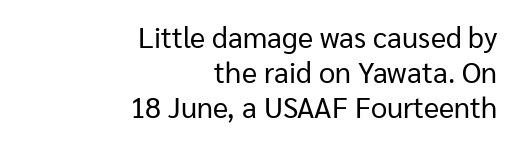
{"serif": "no", "italic": "no", "bold": "no", "weight": "regular", "width": "normal", "stroke_contrast": "low", "x_height": "medium", "monospaced": "no", "underline": "no", "align": "right", "line_spacing_ratio": 1.21, "letter_spacing": "normal", "letter_spacing_em": 0.0, "glyph_px": 29}
